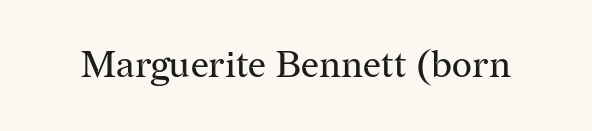
{"serif": "yes", "italic": "no", "bold": "no", "weight": "regular", "width": "normal", "stroke_contrast": "medium", "x_height": "medium", "monospaced": "no", "underline": "no", "letter_spacing": "normal", "letter_spacing_em": 0.0, "glyph_px": 38}
